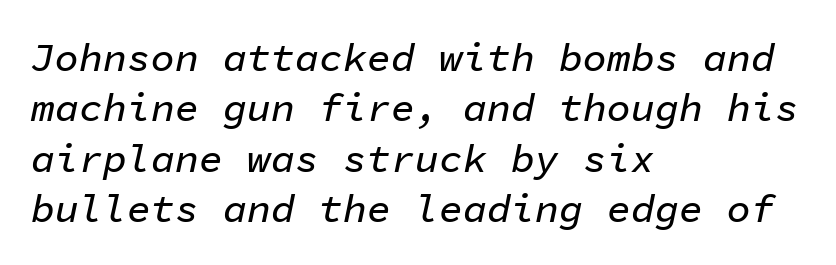
Q: Is the text italic (slanted)? A: Yes, it leans right by about 11 degrees.
Q: Is the text underlined? A: No.
Q: How is the paragraph aligned? A: Left-aligned.
Q: Is the spacing between letters normal or unusually wide? A: Normal.
Q: Is the spacing between lines tight, normal or loose? A: Normal.
Q: Width (condensed, normal, or wide)? A: Normal.
Q: Stroke contrast? A: Low.
Q: x-height? A: Medium.
Q: Monospaced? A: Yes.
